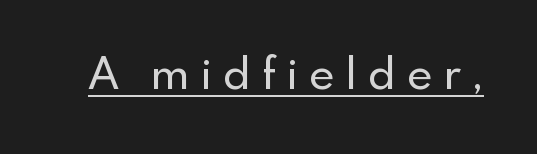
Proportional: the letters do not fall into vertical columns. Loose tracking; the words dissolve into strings of separated letters. It's the straight-up-and-down kind of type. The text was rendered using a sans face with plain stroke endings. Quick note: underline on.
